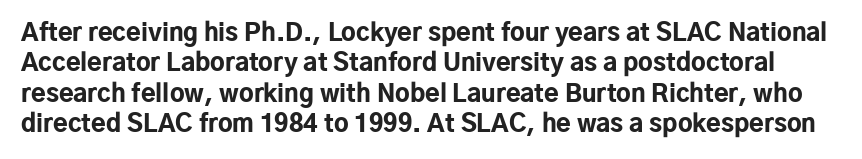
Q: Is the text bold? A: Yes.
Q: Is the text italic (slanted)? A: No, it is upright.
Q: Is the text underlined? A: No.
Q: Is the spacing between letters normal or unusually wide? A: Normal.
Q: Is the spacing between lines tight, normal or loose? A: Normal.
